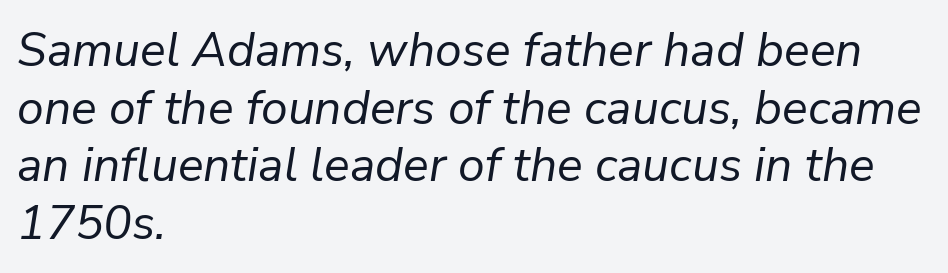
The image shows 48 px regular-weight type, italic (leaning right); set left-aligned, line spacing 1.2x, normal letter spacing, not underlined; low stroke contrast and a medium x-height.
